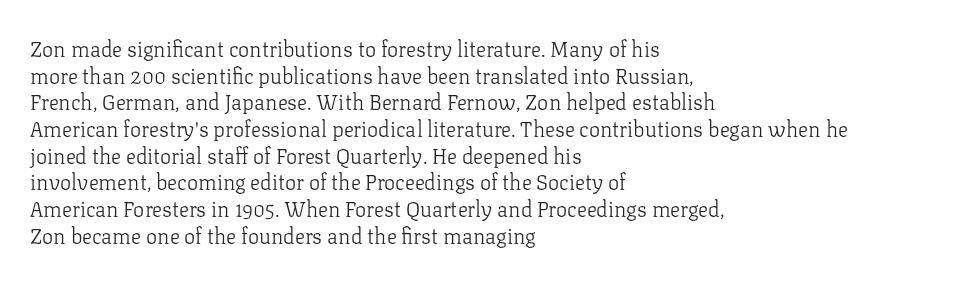
Q: Is the text bold? A: No.
Q: Is the text italic (slanted)? A: No, it is upright.
Q: Is the text underlined? A: No.
Q: How is the paragraph aligned? A: Left-aligned.
Q: Is the spacing between letters normal or unusually wide? A: Normal.
Q: Is the spacing between lines tight, normal or loose? A: Normal.
